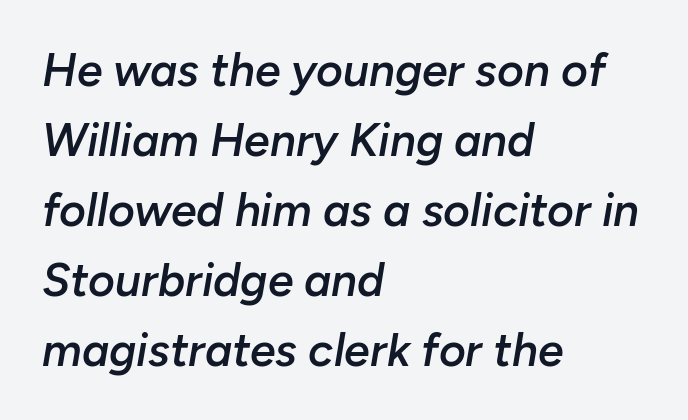
{"italic": "yes", "lean": "right", "slant_degrees": 10, "bold": "semi", "weight": "semibold", "width": "normal", "stroke_contrast": "low", "x_height": "medium", "monospaced": "no", "underline": "no", "align": "left", "line_spacing": "normal", "line_spacing_ratio": 1.52, "letter_spacing": "normal", "letter_spacing_em": 0.0, "glyph_px": 46}
